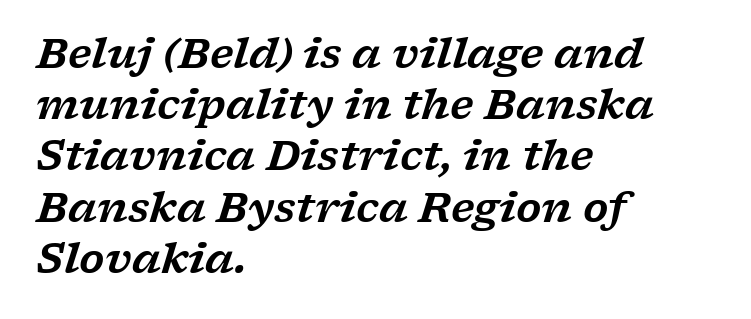
{"serif": "yes", "italic": "yes", "lean": "right", "slant_degrees": 17, "width": "wide", "stroke_contrast": "low", "x_height": "medium", "monospaced": "no", "underline": "no", "align": "left", "line_spacing": "normal", "line_spacing_ratio": 1.25, "letter_spacing": "normal", "letter_spacing_em": 0.0, "glyph_px": 41}
